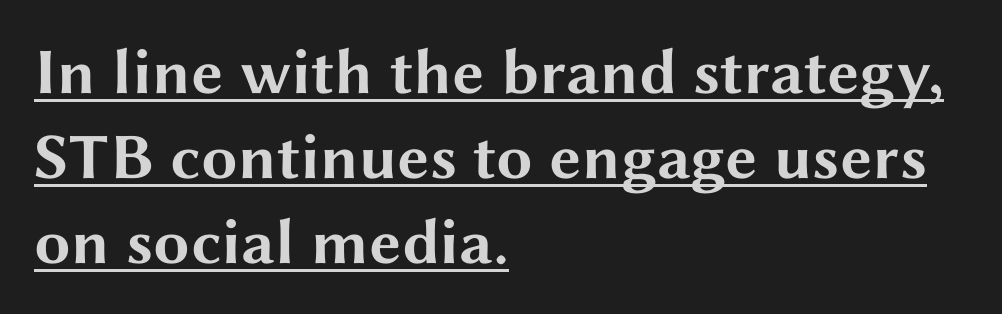
The image shows 65 px bold, wide sans-serif type, upright; set left-aligned, normal line spacing (1.31x), normal letter spacing, underlined; medium stroke contrast and a medium x-height.
